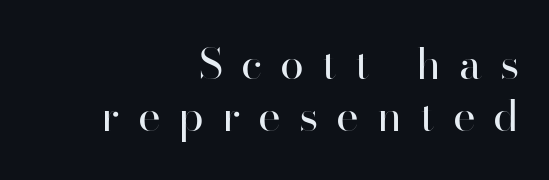
{"serif": "no", "italic": "no", "bold": "no", "weight": "regular", "width": "normal", "stroke_contrast": "high", "x_height": "small", "monospaced": "no", "underline": "no", "align": "right", "line_spacing_ratio": 1.21, "letter_spacing": "wide", "letter_spacing_em": 0.42, "glyph_px": 43}
